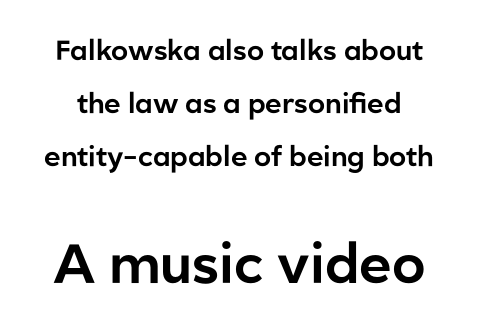
The image shows 55 px sans-serif type, upright; set line spacing 1.89x, normal letter spacing, not underlined; the second (bottom) block is 1.96x larger; low stroke contrast and a medium x-height.
